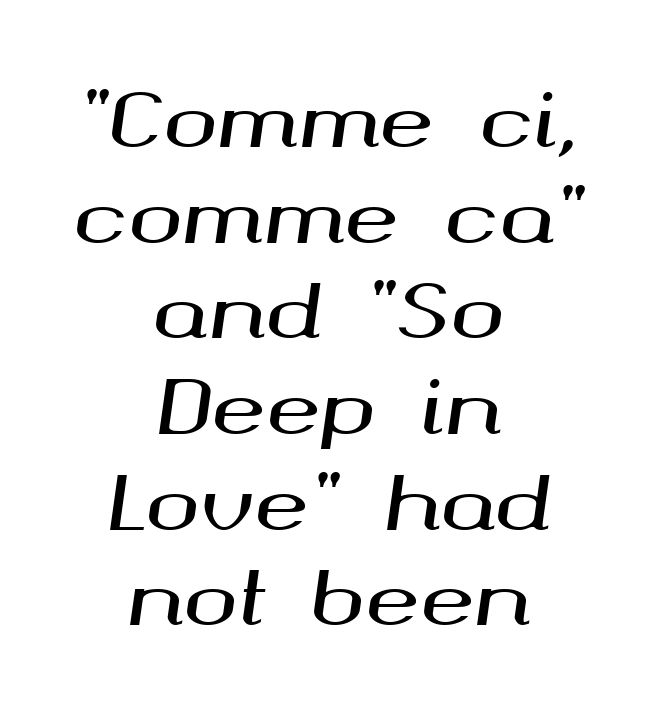
Bare-footed words on every line. Tracking value appears to be zero — textbook default spacing. The lettering tilts uniformly, giving the passage an italic look. The designer left line spacing at the default. Notice how the passage keeps no hard edge, just a central spine. This sample has the flowing, uneven cadence of proportional lettering.
